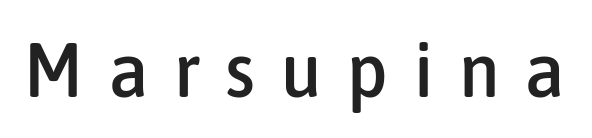
Each letter's strokes conclude bluntly, with no projecting serifs. Do the characters align in a grid? No, the font is proportional. Posture: vertical. Students, note that the glyphs here are deliberately spaced far apart.
